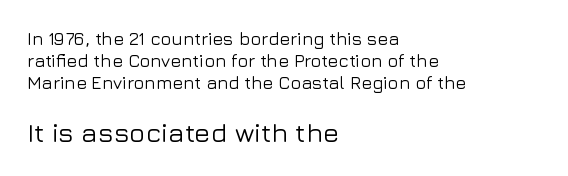
Q: Is the text italic (slanted)? A: No, it is upright.
Q: Is the text underlined? A: No.
Q: How is the paragraph aligned? A: Left-aligned.
Q: Is the spacing between letters normal or unusually wide? A: Normal.
Q: Which block of text is set in a larger size, the first (top) or the second (bottom)? A: The second (bottom) one.
